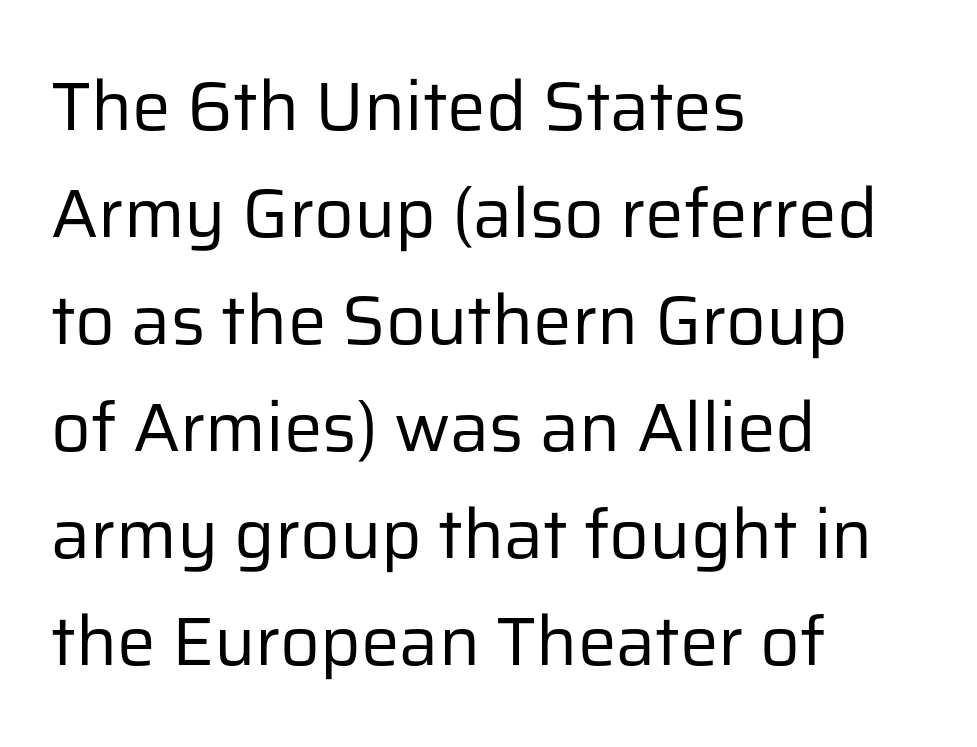
Each new line begins a customary step beneath the previous one. Weight: not bold — regular or lighter. Letterform terminals end flat and unadorned throughout the passage. It's the straight-up-and-down kind of type. A bare baseline throughout the passage.
